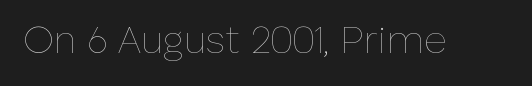
{"italic": "no", "bold": "no", "weight": "thin", "width": "normal", "stroke_contrast": "low", "x_height": "medium", "monospaced": "no", "underline": "no", "letter_spacing": "normal", "letter_spacing_em": 0.0, "glyph_px": 39}
